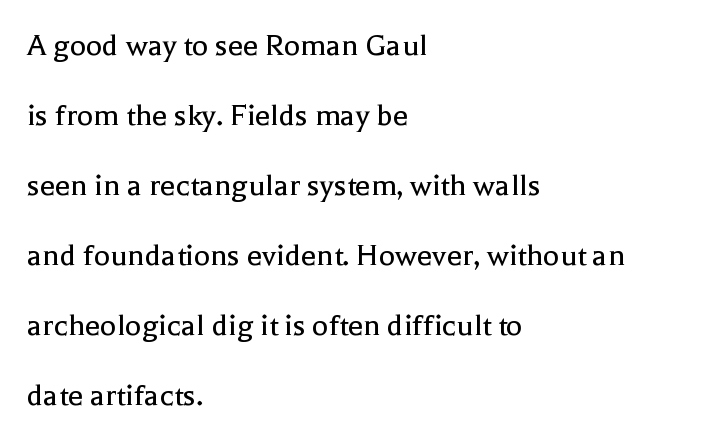
The image shows 34 px regular-weight serif type, upright; set left-aligned, loose line spacing (2.06x), normal letter spacing, not underlined; a medium x-height.
